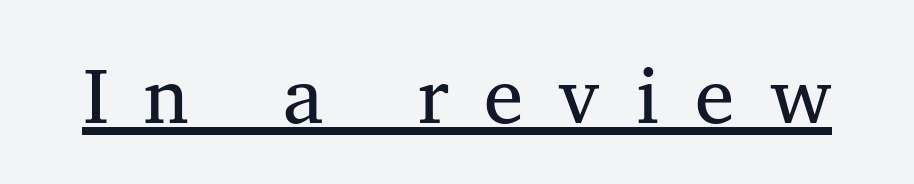
The image shows 79 px regular-weight serif type; set unusually wide letter spacing (+0.45 em), underlined; medium stroke contrast and a medium x-height.
